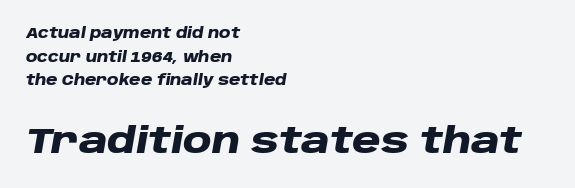
The image shows 35 px heavy, wide type, italic (leaning right); set left-aligned, normal line spacing (1.68x), normal letter spacing, not underlined; the second (bottom) block is 2.5x larger; low stroke contrast and a large x-height.
